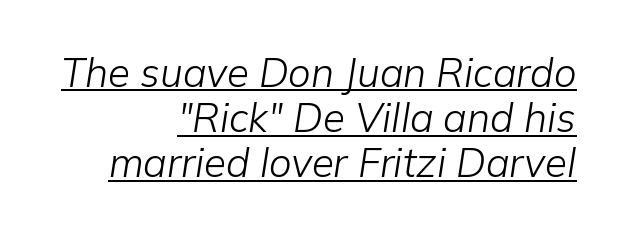
{"italic": "yes", "lean": "right", "slant_degrees": 9, "bold": "no", "weight": "light", "width": "normal", "stroke_contrast": "low", "x_height": "medium", "monospaced": "no", "underline": "yes", "align": "right", "line_spacing": "tight", "line_spacing_ratio": 1.13, "letter_spacing": "normal", "letter_spacing_em": 0.0, "glyph_px": 40}
